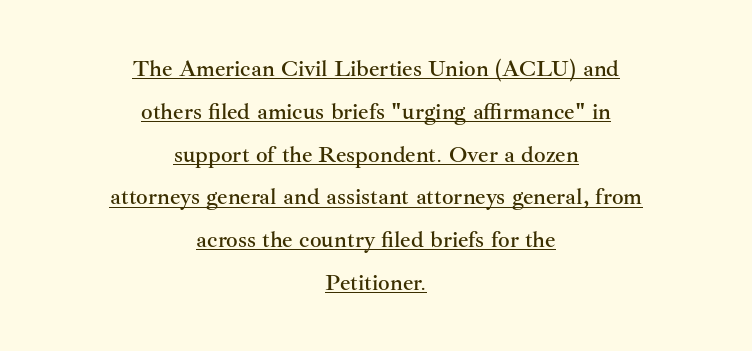
The image shows 23 px text type, upright; set centered, line spacing 1.86x, normal letter spacing, underlined.
